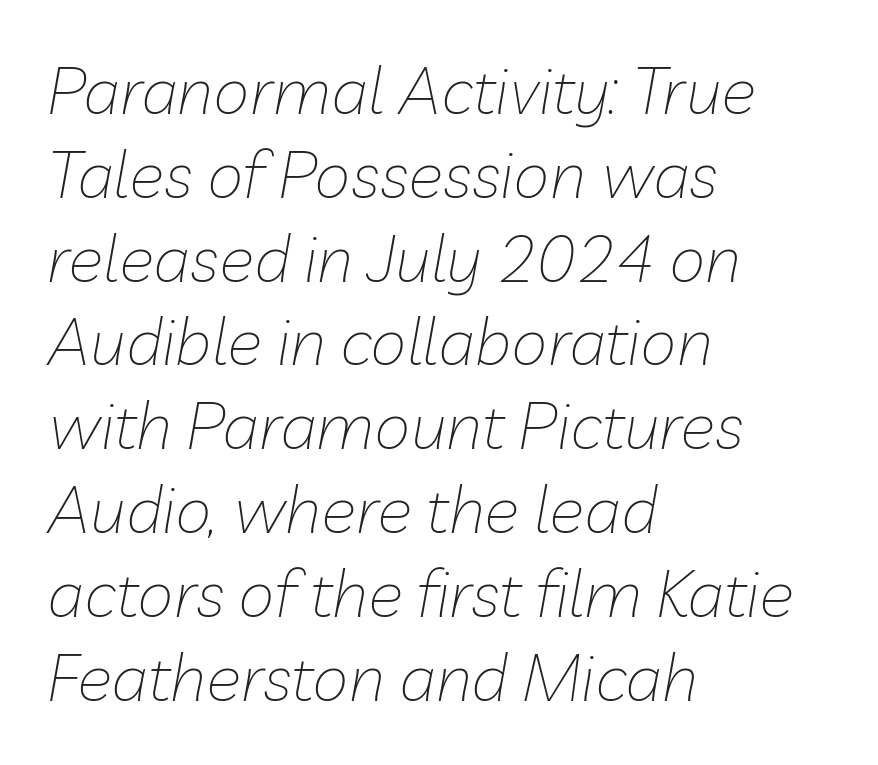
The image shows 66 px thin type, italic (leaning right); set left-aligned, normal line spacing (1.27x), normal letter spacing, not underlined; low stroke contrast and a medium x-height.
